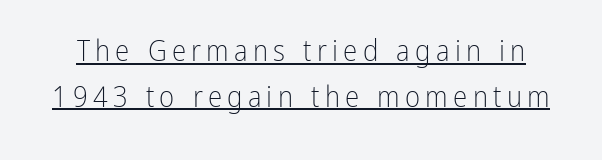
{"serif": "no", "italic": "no", "bold": "no", "weight": "light", "width": "condensed", "stroke_contrast": "low", "x_height": "medium", "monospaced": "no", "underline": "yes", "line_spacing": "normal", "line_spacing_ratio": 1.57, "glyph_px": 29}
